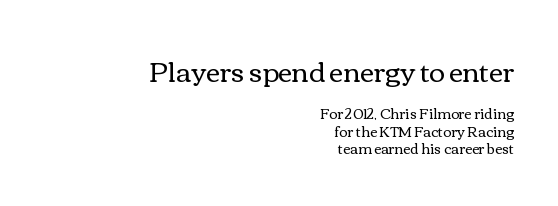
Size hierarchy here favors the leading block over the trailing one. Is this a heavy cut? Hardly; it is regular or lighter. This is the regular roman posture of the typeface. The paragraph shown leans on its right margin. This rendering leaves character spacing at its baseline value.
